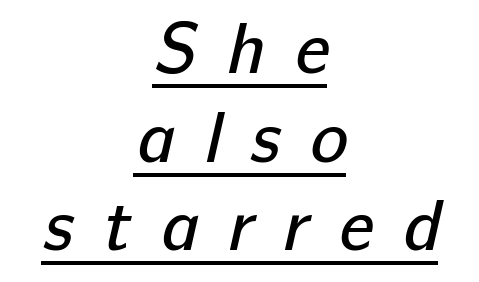
Q: Is the text bold? A: No.
Q: Is the typeface a serif or a sans-serif typeface? A: Sans-serif.
Q: Is the text underlined? A: Yes.
Q: How is the paragraph aligned? A: Centered.
Q: Is the spacing between letters normal or unusually wide? A: Unusually wide.
Q: Is the spacing between lines tight, normal or loose? A: Normal.
Q: Width (condensed, normal, or wide)? A: Normal.
Q: Stroke contrast? A: Low.
Q: x-height? A: Medium.
Q: Monospaced? A: No.
